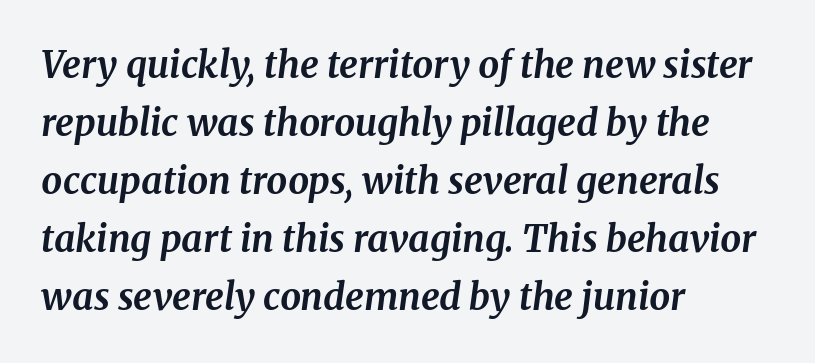
The rendering applies a slant to the glyphs. The strip under each line holds only bare page. The line-height multiplier appears to be the usual default. Is the block centered? No — it sits flush against the left margin. A serif font was chosen for this passage. What weight is shown? A full bold with thick strokes.
